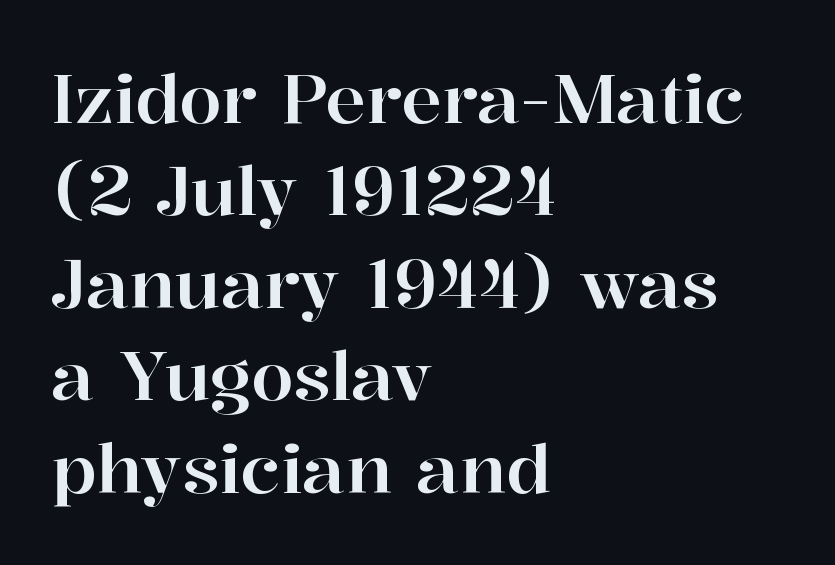
Proportional: the letters do not fall into vertical columns. The horizontal fit of the characters is conventional and even. The specimen omits any rule beneath the text block's lines. The axis of the letterforms is exactly vertical.
